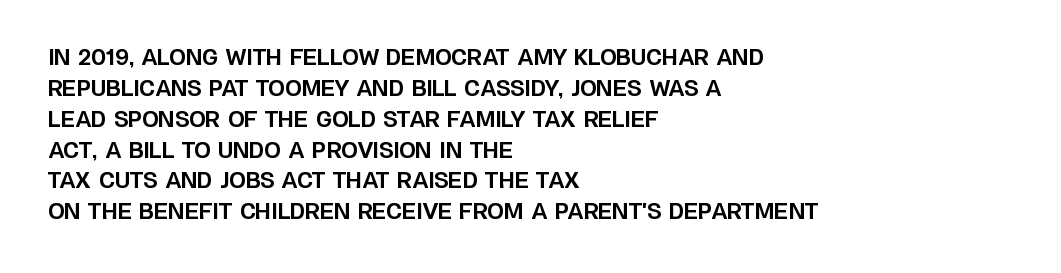
Posture: vertical. A classic flush-left, rag-right setting is used for this passage. Horizontal bands of white between lines are of average thickness. Each word holds together tightly as a unit, with standard inter-letter gaps. The font is running at its bold setting.
